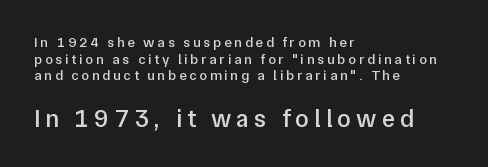
Q: Is the text bold? A: Semi-bold.
Q: Is the text italic (slanted)? A: No, it is upright.
Q: Is the text underlined? A: No.
Q: How is the paragraph aligned? A: Left-aligned.
Q: Is the spacing between letters normal or unusually wide? A: Unusually wide.
Q: Which block of text is set in a larger size, the first (top) or the second (bottom)? A: The second (bottom) one.
